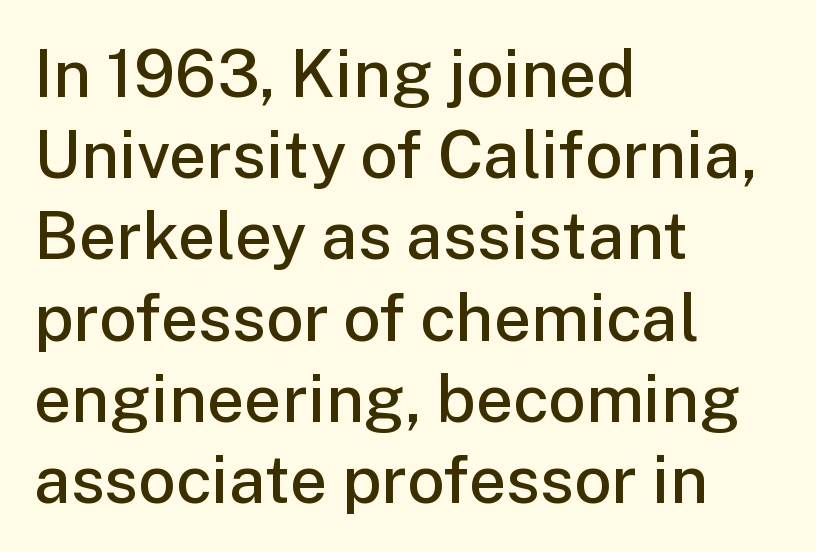
The passage shown is typed in a proportional face where columns would drift. The paragraph has a hard left edge and a soft right edge. Each word holds together tightly as a unit, with standard inter-letter gaps. This sample uses an upright cut, with every glyph sitting square on the baseline. Classification — sans serif. Unmarked baselines from the first word to the last.
